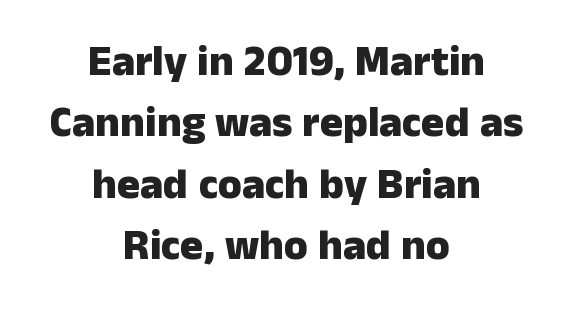
The image shows 43 px heavy sans-serif type, upright; set centered, normal line spacing (1.43x), normal letter spacing, not underlined; low stroke contrast and a medium x-height.
